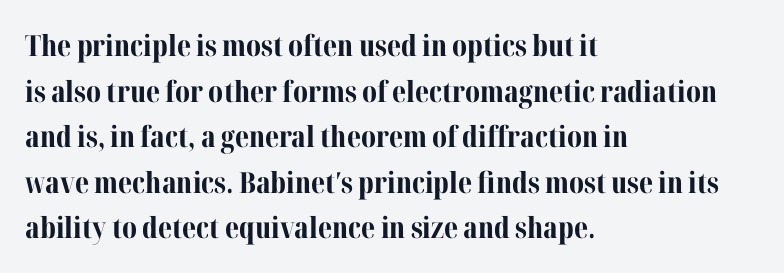
On the weight axis this lands at bold, roughly 700. Descender tails drop into unmarked territory. Think of a printed novel: that variable character pitch is what you see here. In terms of letterform style, serifs are clearly present. The vertical gap from one line to the next is medium.
